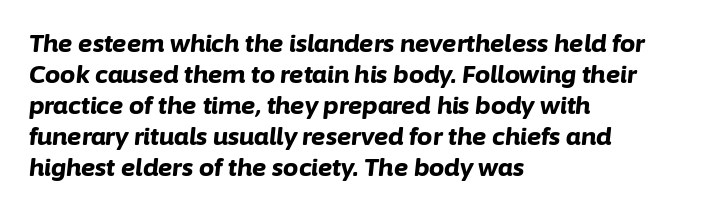
A classic flush-left, rag-right setting is used for this passage. A normal amount of white space separates one row of letters from the next. Style check: oblique. Between one letter and the next there's only the usual sliver of space. Typesetter's note: full bold, strokes at maximum text heaviness. Clear beneath every line of the passage.
